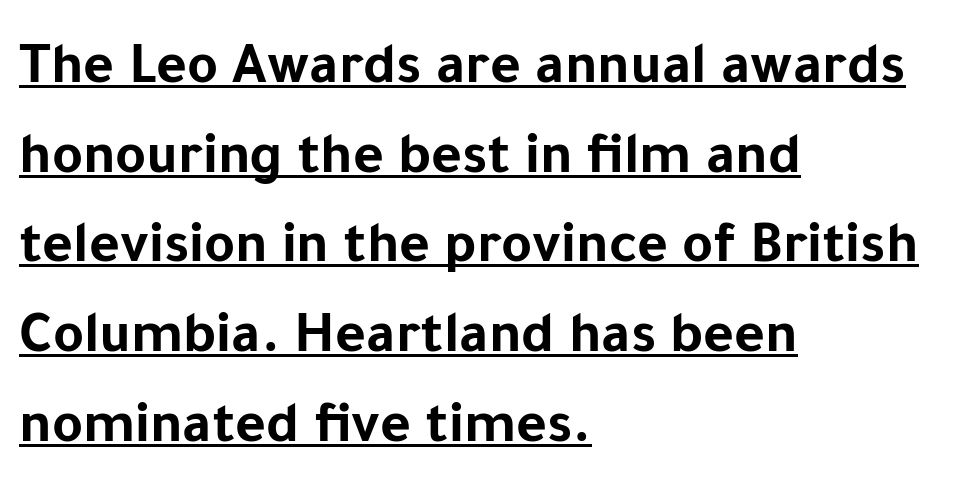
The axis of the letterforms is exactly vertical. Serif or sans? Sans — the stroke terminals are bare. The passage is arranged the way most books set body copy — flush left. Honestly, the underline is the first thing you notice here. Nobody touched the tracking dial on this one.
